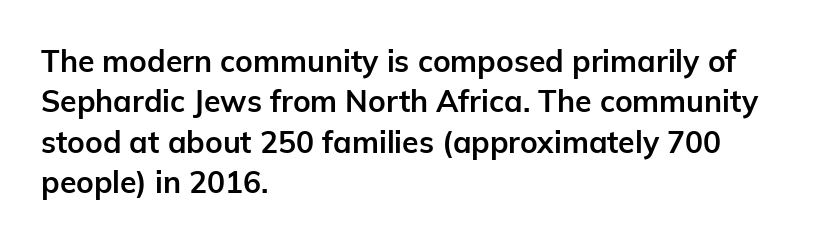
Q: Is the text bold? A: Yes.
Q: Is the text italic (slanted)? A: No, it is upright.
Q: Is the typeface a serif or a sans-serif typeface? A: Sans-serif.
Q: Is the text underlined? A: No.
Q: How is the paragraph aligned? A: Left-aligned.
Q: Is the spacing between letters normal or unusually wide? A: Normal.
Q: Is the spacing between lines tight, normal or loose? A: Normal.
Q: Width (condensed, normal, or wide)? A: Normal.
Q: Stroke contrast? A: Low.
Q: x-height? A: Medium.
Q: Monospaced? A: No.
